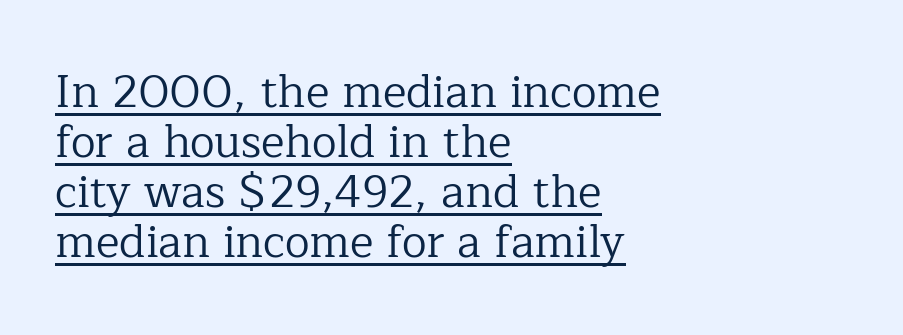
{"serif": "yes", "italic": "no", "bold": "no", "weight": "regular", "width": "normal", "stroke_contrast": "low", "x_height": "medium", "monospaced": "no", "underline": "yes", "align": "left", "line_spacing": "tight", "line_spacing_ratio": 1.11, "letter_spacing": "normal", "letter_spacing_em": 0.0, "glyph_px": 45}
